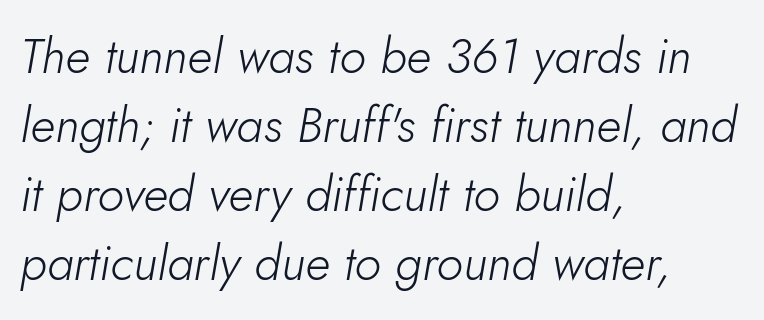
The image shows 49 px light type, italic (leaning right); set left-aligned, normal line spacing (1.41x), normal letter spacing, not underlined; low stroke contrast and a small x-height.
